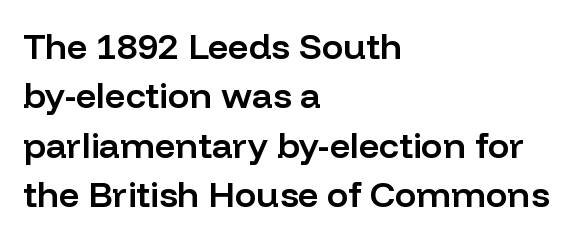
The vertical gap from one line to the next is medium. Is the type bold? Partly — it's a semibold, heavier than regular but not fully bold. Line starts are locked; line ends wander. Each letter keeps its own natural width here, so spacing adapts to shape.
